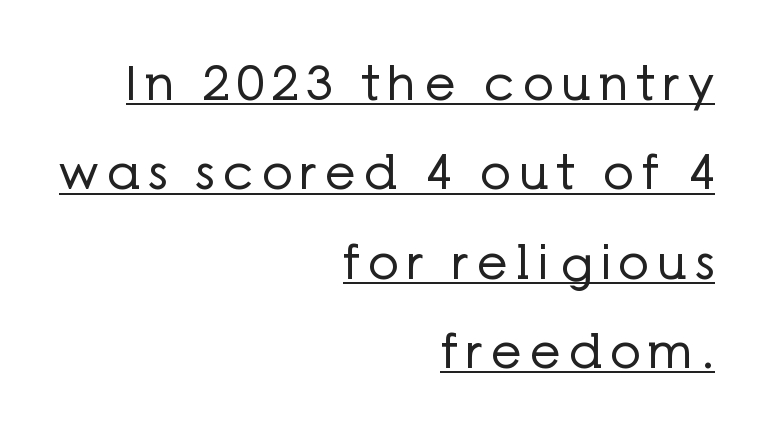
Q: Is the text bold? A: No.
Q: Is the text italic (slanted)? A: No, it is upright.
Q: Is the typeface a serif or a sans-serif typeface? A: Sans-serif.
Q: Is the text underlined? A: Yes.
Q: How is the paragraph aligned? A: Right-aligned.
Q: Width (condensed, normal, or wide)? A: Normal.
Q: Stroke contrast? A: Low.
Q: x-height? A: Medium.
Q: Monospaced? A: No.
